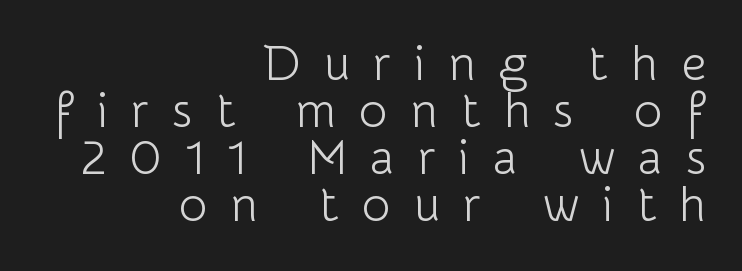
The image shows 49 px light sans-serif type, upright; set right-aligned, tight line spacing (0.96x), unusually wide letter spacing (+0.47 em), not underlined; low stroke contrast and a medium x-height.
